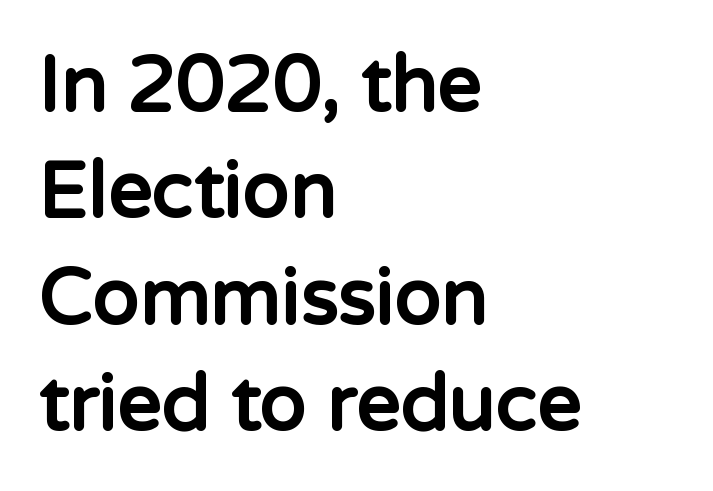
The image shows 77 px bold sans-serif type, upright; set left-aligned, normal line spacing (1.38x), normal letter spacing, not underlined; low stroke contrast and a medium x-height.
